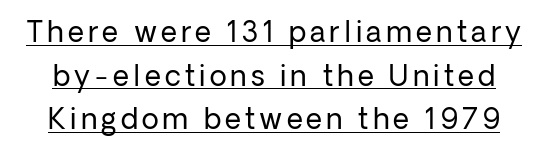
Q: Is the text bold? A: No.
Q: Is the text italic (slanted)? A: No, it is upright.
Q: Is the typeface a serif or a sans-serif typeface? A: Sans-serif.
Q: Is the text underlined? A: Yes.
Q: Is the spacing between lines tight, normal or loose? A: Normal.
Q: Width (condensed, normal, or wide)? A: Normal.
Q: Stroke contrast? A: Low.
Q: x-height? A: Medium.
Q: Monospaced? A: No.
